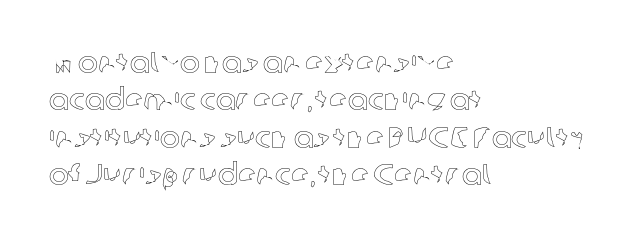
{"italic": "no", "width": "normal", "x_height": "medium", "monospaced": "no", "underline": "no", "align": "left", "line_spacing": "normal", "line_spacing_ratio": 1.25, "letter_spacing": "normal", "letter_spacing_em": 0.0, "glyph_px": 30}
